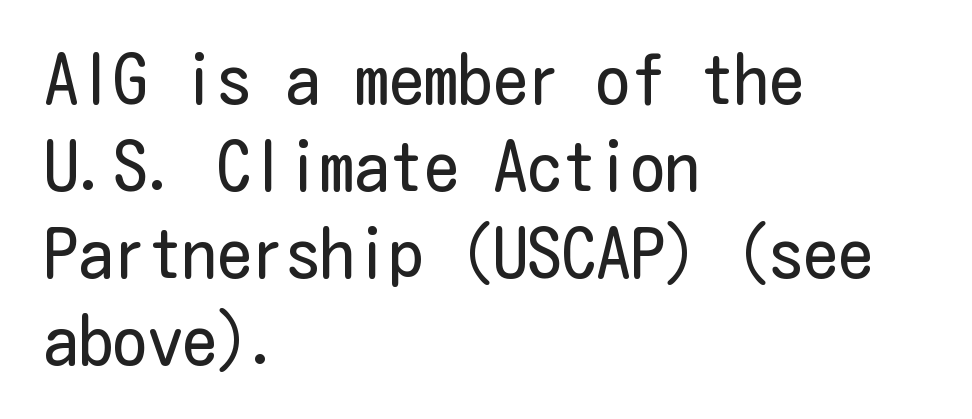
Weight: in the light-to-regular range. Clear beneath every line of the passage. The tracking reads as untouched default to a designer's eye. Regarding leading, the lines here are spaced in the standard way.
